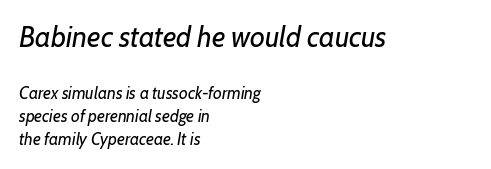
Q: Is the text bold? A: No.
Q: Is the text italic (slanted)? A: Yes, it leans right by about 7 degrees.
Q: Is the text underlined? A: No.
Q: How is the paragraph aligned? A: Left-aligned.
Q: Is the spacing between letters normal or unusually wide? A: Normal.
Q: Is the spacing between lines tight, normal or loose? A: Normal.
Q: Which block of text is set in a larger size, the first (top) or the second (bottom)? A: The first (top) one.
Q: Width (condensed, normal, or wide)? A: Normal.
Q: Stroke contrast? A: Low.
Q: x-height? A: Medium.
Q: Monospaced? A: No.
